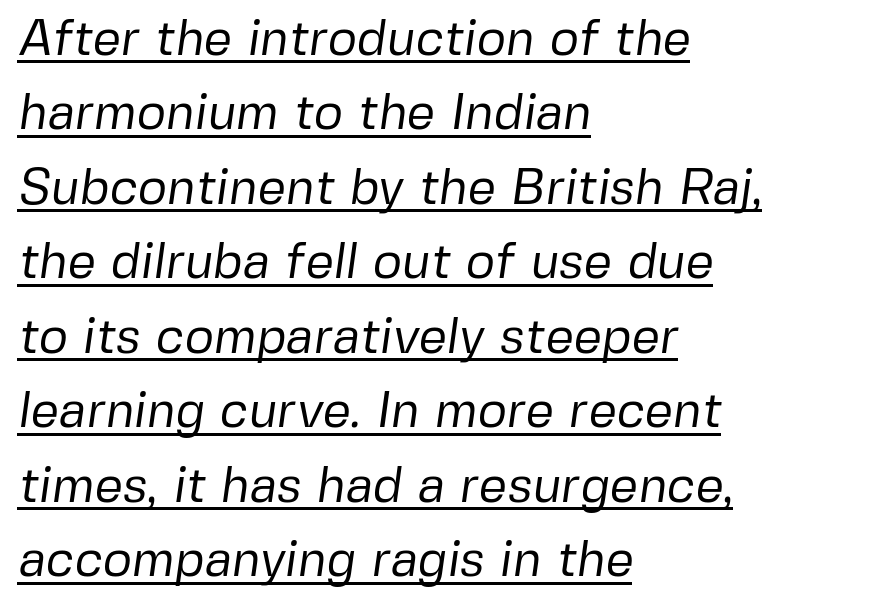
The image shows 50 px regular-weight sans-serif type; set left-aligned, normal line spacing (1.49x), normal letter spacing, underlined; low stroke contrast and a medium x-height.
